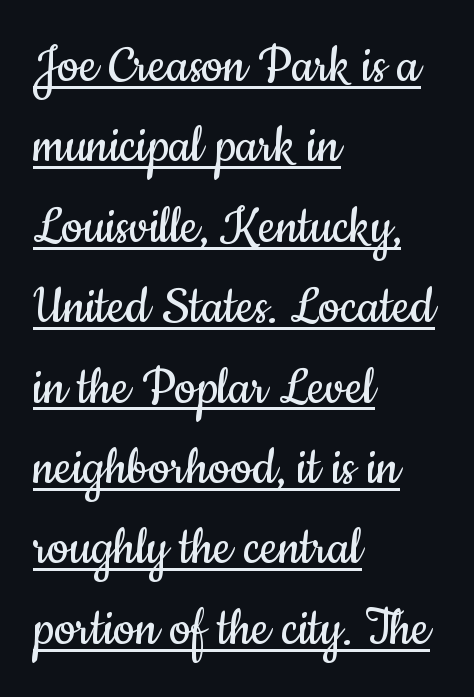
These lines are composed in type without serifs. Which margin do the lines hug? The left one — the right edge is uneven. The words here are underlined.
